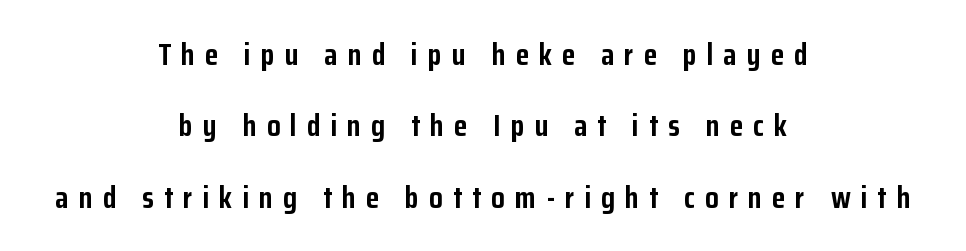
The image shows 31 px semibold, condensed sans-serif type, upright; set centered, loose line spacing (2.3x), unusually wide letter spacing (+0.32 em), not underlined; low stroke contrast and a medium x-height.
